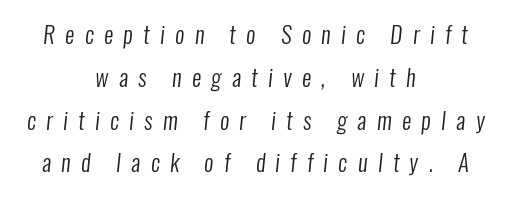
The font is comparable to plain body text, perhaps lighter. The type is letterspaced generously, with wide tracking. Check under the words: just untouched page. The rendering positions every line midway between the sides.
